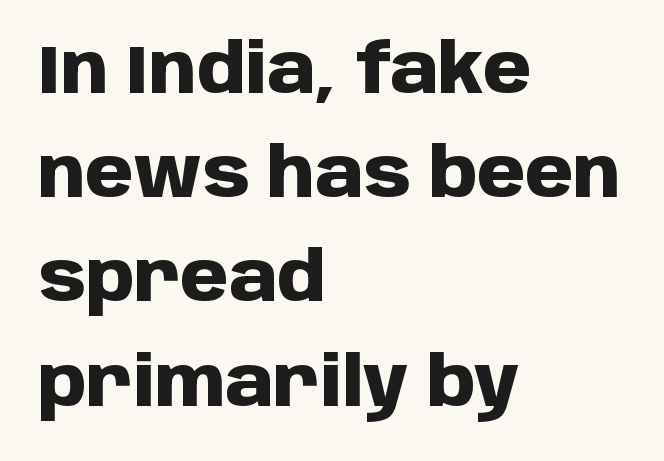
The image shows 69 px heavy sans-serif type, upright; set left-aligned, normal line spacing (1.51x), normal letter spacing, not underlined; low stroke contrast and a large x-height.
